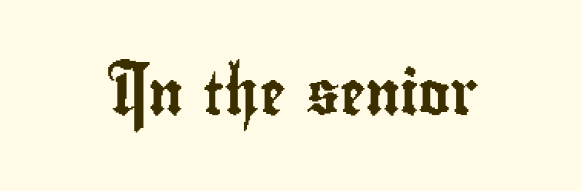
The characters display no serif detailing; their extremities are plain. A typesetter would call this proportional, since set widths differ per character. A clean baseline with only descenders dipping below it. In terms of posture, this sample is upright. How are the letters spaced? Ordinarily, with no added tracking.
